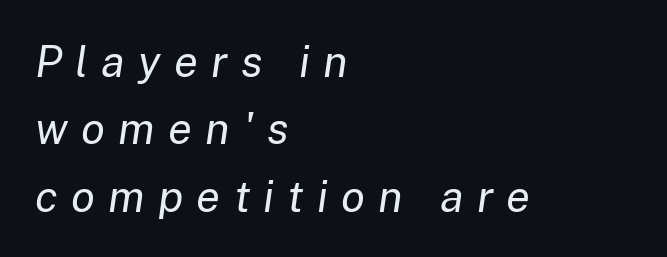
The image shows 44 px regular-weight type, italic (leaning right); set left-aligned, normal line spacing (1.53x), unusually wide letter spacing (+0.3 em), not underlined; low stroke contrast and a medium x-height.
